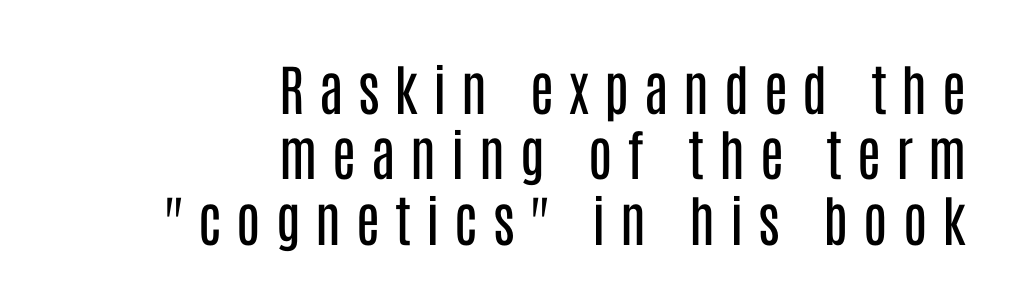
Q: Is the text bold? A: No.
Q: Is the text italic (slanted)? A: No, it is upright.
Q: Is the typeface a serif or a sans-serif typeface? A: Sans-serif.
Q: Is the text underlined? A: No.
Q: How is the paragraph aligned? A: Right-aligned.
Q: Is the spacing between letters normal or unusually wide? A: Unusually wide.
Q: Width (condensed, normal, or wide)? A: Condensed.
Q: Stroke contrast? A: Low.
Q: x-height? A: Large.
Q: Monospaced? A: No.
